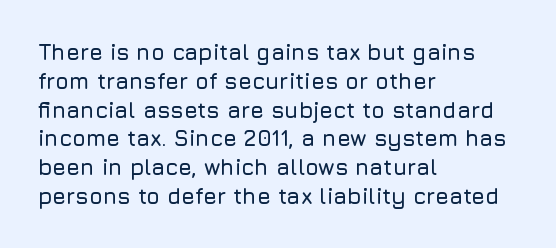
Descender tails drop into unmarked territory. Horizontal alignment here is leftward, the default for most running prose. Does extra space separate the letters? No, they use regular spacing. Upright lettering throughout. Evenly set lines give the paragraph a standard silhouette.
